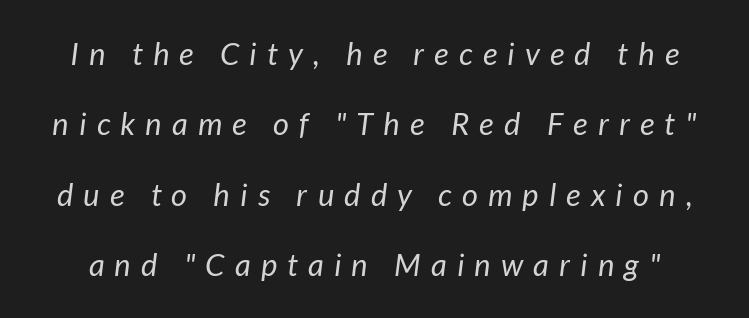
A great deal of white space separates one row of letters from the next. Do the characters align in a grid? No, the font is proportional. On a weight scale, this lands at 450 or below. A clean baseline with only descenders dipping below it. This is oblique type, the kind used for emphasis or titles.
